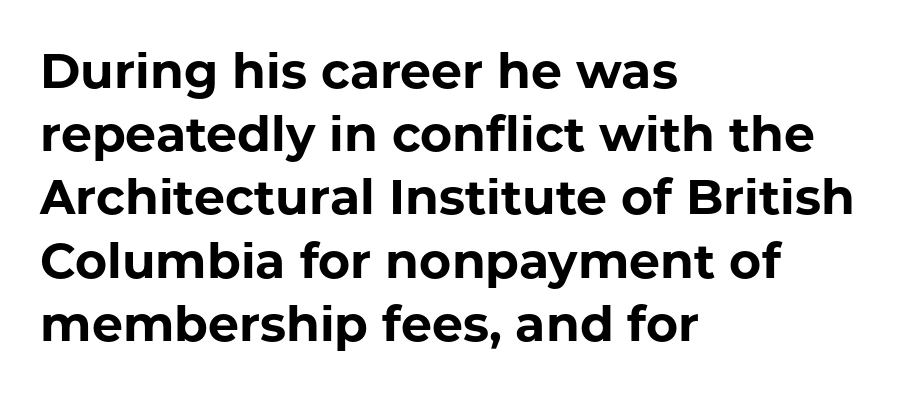
Plain, unruled lines of type. Is this a sans? Yes — the strokes have no serifs. Varying glyph widths throughout — classic text-font behaviour. Here the glyphs are tracked normally, forming tight word shapes. Alignment: flush left.
